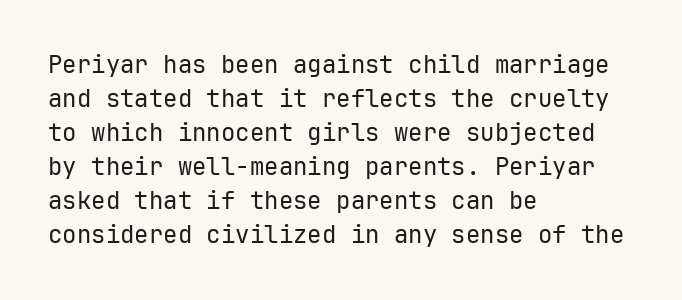
Q: Is the text bold? A: No.
Q: Is the text italic (slanted)? A: No, it is upright.
Q: Is the text underlined? A: No.
Q: How is the paragraph aligned? A: Left-aligned.
Q: Is the spacing between letters normal or unusually wide? A: Normal.
Q: Is the spacing between lines tight, normal or loose? A: Normal.
